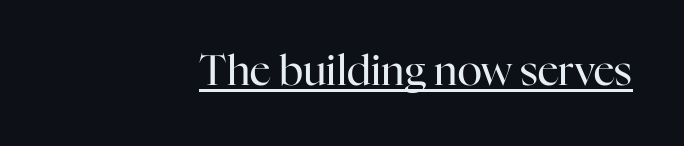
The image shows 41 px regular-weight serif type, upright; set right-aligned, normal letter spacing, underlined; high stroke contrast and a medium x-height.
